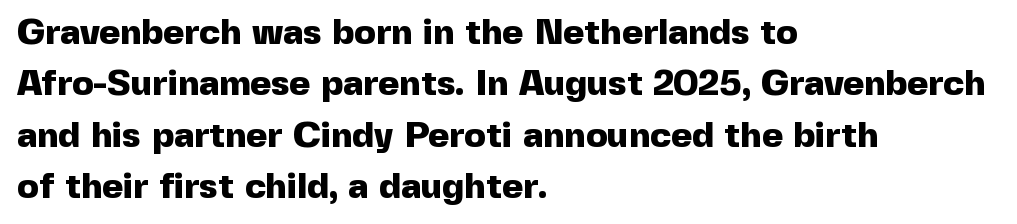
Q: Is the text bold? A: Yes.
Q: Is the text italic (slanted)? A: No, it is upright.
Q: Is the typeface a serif or a sans-serif typeface? A: Sans-serif.
Q: Is the text underlined? A: No.
Q: How is the paragraph aligned? A: Left-aligned.
Q: Is the spacing between letters normal or unusually wide? A: Normal.
Q: Is the spacing between lines tight, normal or loose? A: Normal.
Q: Width (condensed, normal, or wide)? A: Normal.
Q: x-height? A: Medium.
Q: Monospaced? A: No.
